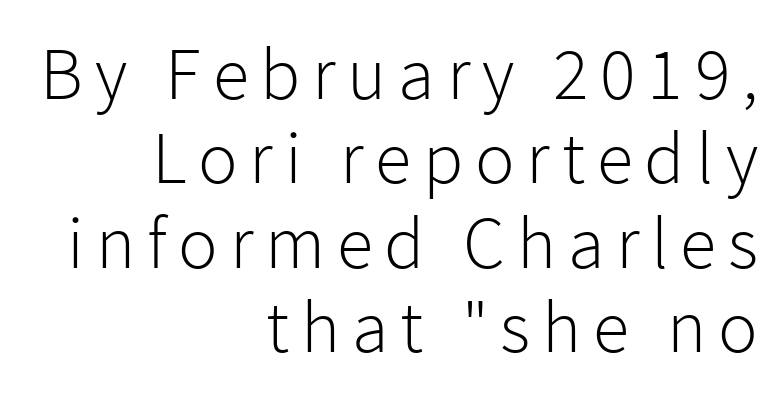
Typographically, this falls in the sans-serif category. Designer's note — italics off, roman on. Ink coverage per letter is moderate at most. Honestly, there is no underline to notice here at all. The letters advance in unequal steps, a hallmark of proportional type.
